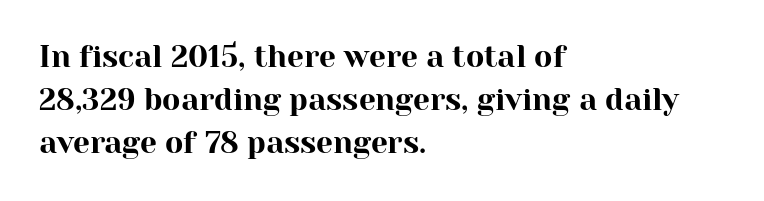
Q: Is the text italic (slanted)? A: No, it is upright.
Q: Is the typeface a serif or a sans-serif typeface? A: Serif.
Q: Is the text underlined? A: No.
Q: How is the paragraph aligned? A: Left-aligned.
Q: Is the spacing between letters normal or unusually wide? A: Normal.
Q: Is the spacing between lines tight, normal or loose? A: Normal.
Q: Width (condensed, normal, or wide)? A: Normal.
Q: Stroke contrast? A: High.
Q: x-height? A: Medium.
Q: Monospaced? A: No.
